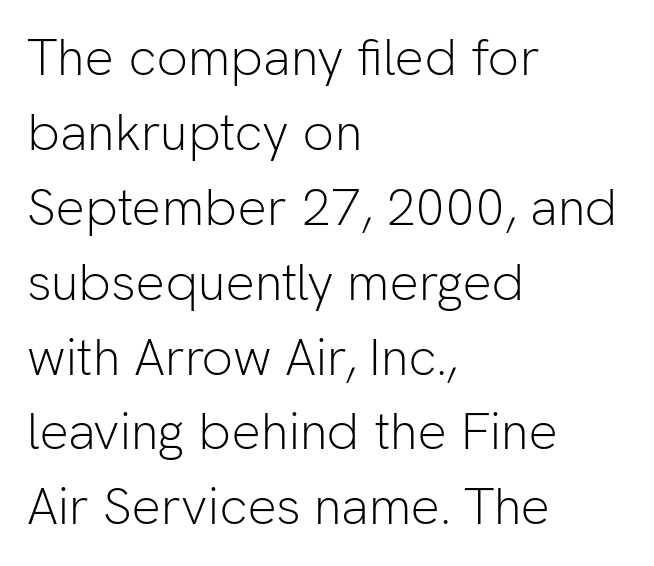
Look at the tracking — it's just the regular setting, nothing added. Italic: no, the glyphs are upright roman. A student would call this left alignment; a typographer would say flush left, rag right. Lines of text with bare space underneath. Is there much room between lines? A standard amount, neither cramped nor airy.
